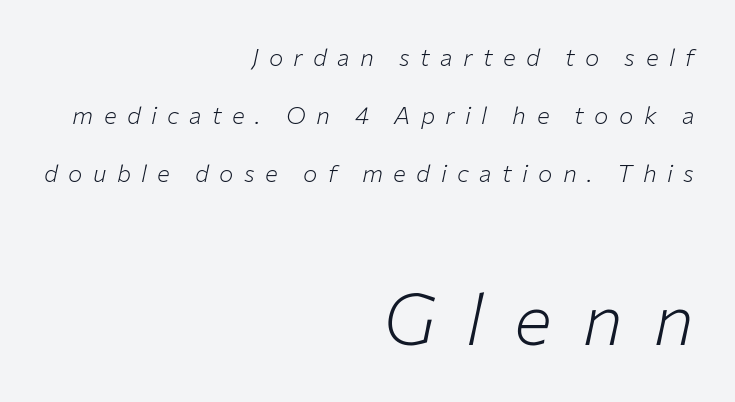
The rendering inserts visible extra space after every character. Reading down the column, the eye jumps a long way to each next line. Check under the words: just untouched page. Slanted lettering throughout. This is not heavy type; no bold has been used.
